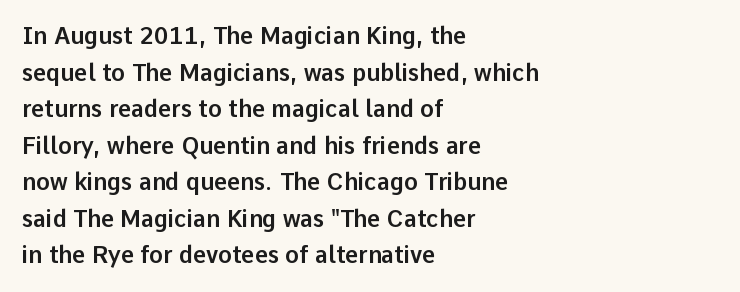
Q: Is the text italic (slanted)? A: No, it is upright.
Q: Is the text underlined? A: No.
Q: How is the paragraph aligned? A: Left-aligned.
Q: Is the spacing between letters normal or unusually wide? A: Normal.
Q: Is the spacing between lines tight, normal or loose? A: Normal.
